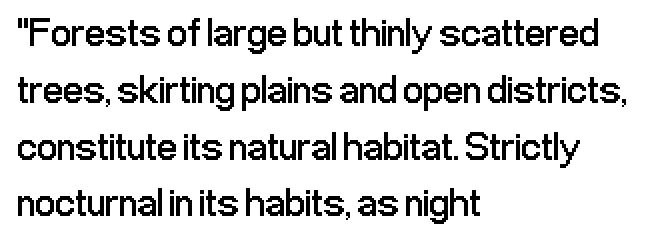
{"serif": "no", "italic": "no", "bold": "no", "weight": "regular", "width": "condensed", "stroke_contrast": "low", "x_height": "medium", "monospaced": "no", "underline": "no", "align": "left", "line_spacing": "normal", "line_spacing_ratio": 1.42, "letter_spacing": "normal", "letter_spacing_em": 0.0, "glyph_px": 40}
